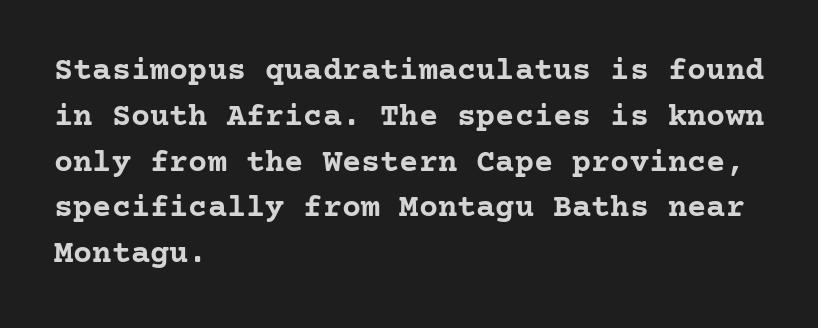
Stroke thickness is high; the sample reads as a true bold. Nothing unusual about the tracking: characters are spaced as the font intends. Ordinary non-slanted type is in use. Reading down the block, your eye returns to a fixed left position each line.
